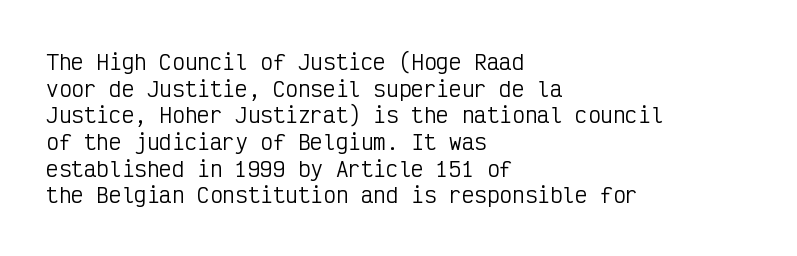
{"italic": "no", "bold": "no", "underline": "no", "align": "left", "line_spacing": "normal", "line_spacing_ratio": 1.27, "letter_spacing": "normal", "letter_spacing_em": 0.0, "glyph_px": 21}
